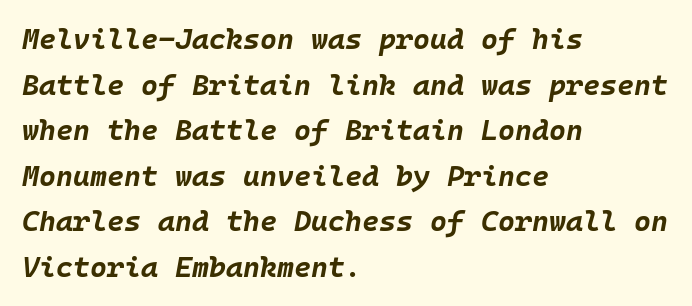
{"italic": "yes", "lean": "right", "slant_degrees": 10, "bold": "yes", "weight": "bold", "width": "normal", "stroke_contrast": "low", "x_height": "large", "monospaced": "yes", "underline": "no", "align": "left", "line_spacing": "normal", "line_spacing_ratio": 1.57, "letter_spacing": "normal", "letter_spacing_em": 0.0, "glyph_px": 29}
